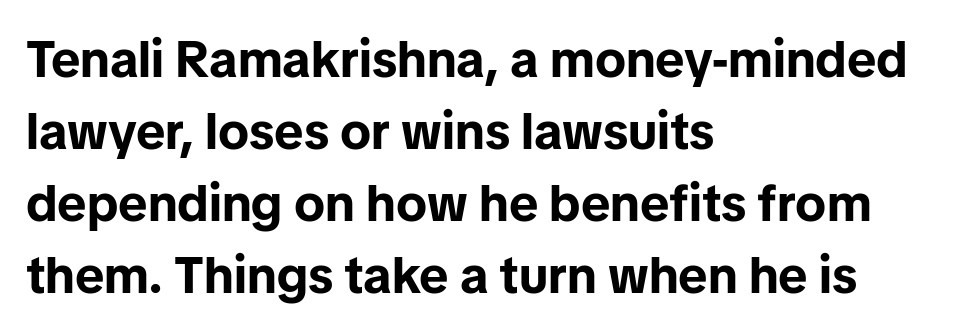
The image shows 51 px bold sans-serif type, upright; set left-aligned, normal line spacing (1.41x), normal letter spacing, not underlined; low stroke contrast and a medium x-height.
